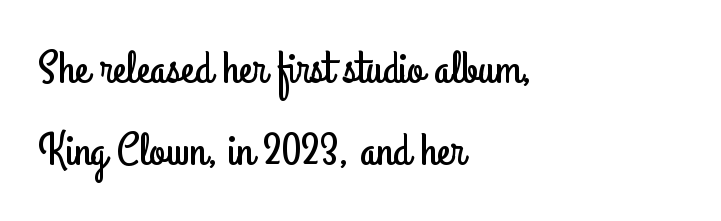
A typesetter would call this zero additional tracking. The rendering uses natural spacing where letterforms have individual widths. The type family on display is of the sans-serif kind. Descenders hang freely into open space. Where is the straight margin? On the left.
